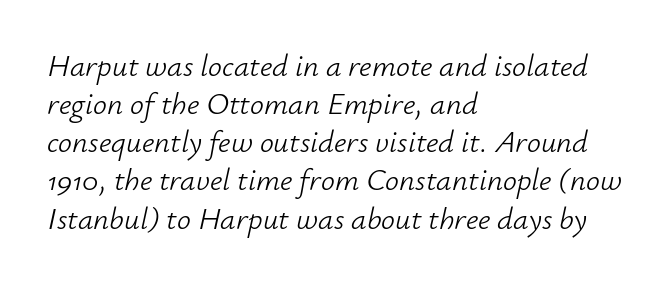
{"italic": "yes", "lean": "right", "slant_degrees": 12, "bold": "no", "weight": "light", "width": "normal", "stroke_contrast": "low", "x_height": "small", "monospaced": "no", "underline": "no", "align": "left", "line_spacing_ratio": 1.23, "letter_spacing": "normal", "letter_spacing_em": 0.0, "glyph_px": 31}
